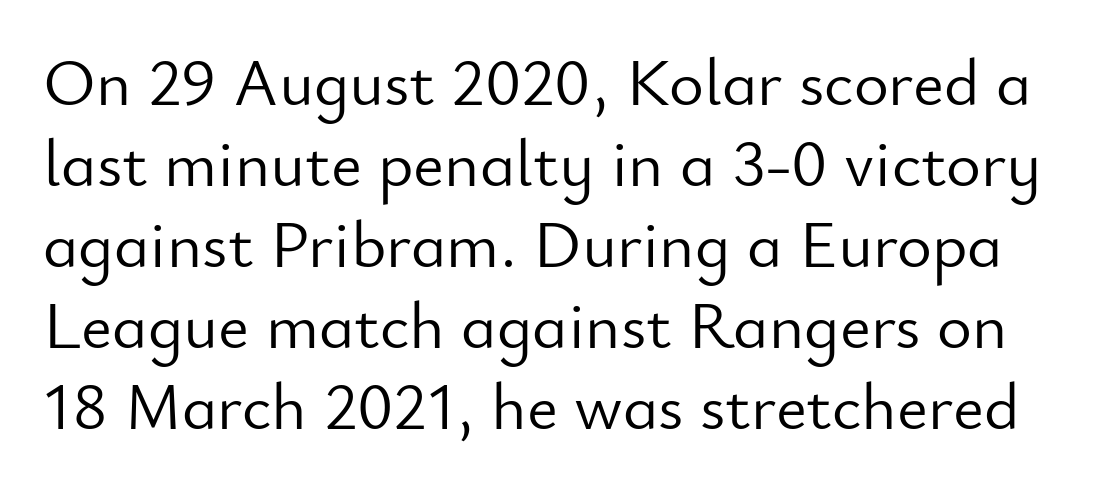
Varying glyph widths throughout — classic text-font behaviour. The weight tops out at a normal text grade. A typesetter would call this zero additional tracking. Quick note: underline off. The characters display no serif detailing; their extremities are plain.
